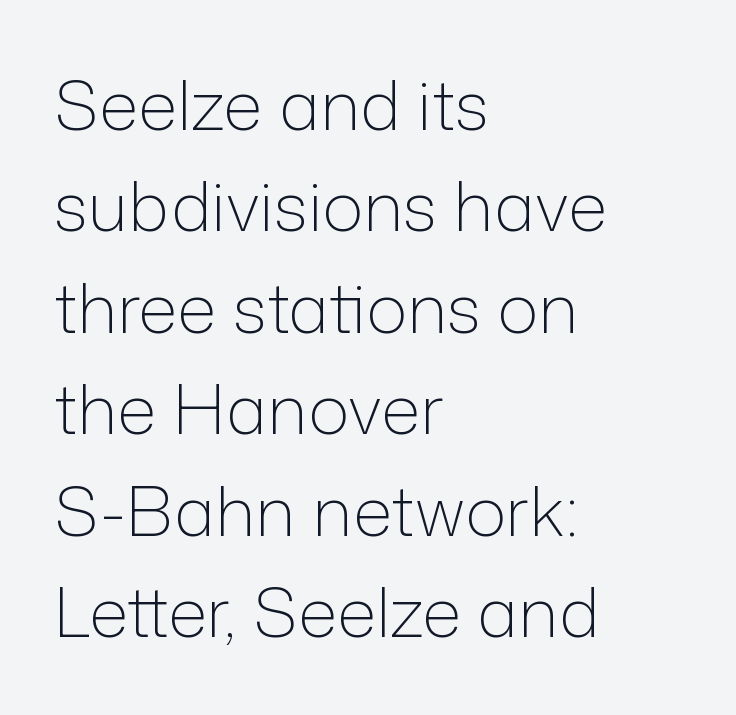
{"serif": "no", "italic": "no", "bold": "no", "weight": "light", "width": "normal", "stroke_contrast": "low", "x_height": "medium", "monospaced": "no", "underline": "no", "align": "left", "line_spacing": "normal", "line_spacing_ratio": 1.47, "letter_spacing": "normal", "letter_spacing_em": 0.0, "glyph_px": 69}
